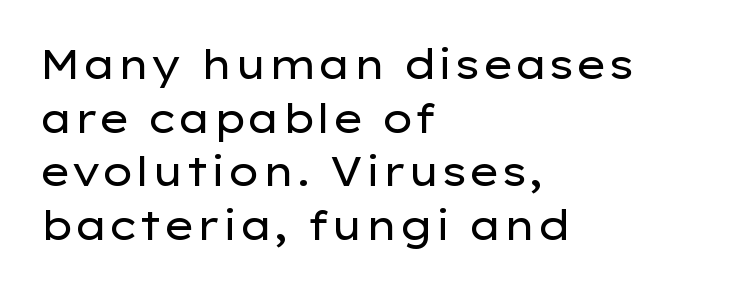
Q: Is the text bold? A: No.
Q: Is the text italic (slanted)? A: No, it is upright.
Q: Is the typeface a serif or a sans-serif typeface? A: Sans-serif.
Q: Is the text underlined? A: No.
Q: How is the paragraph aligned? A: Left-aligned.
Q: Is the spacing between letters normal or unusually wide? A: Normal.
Q: Is the spacing between lines tight, normal or loose? A: Normal.
Q: Width (condensed, normal, or wide)? A: Wide.
Q: Stroke contrast? A: Low.
Q: x-height? A: Medium.
Q: Monospaced? A: No.
